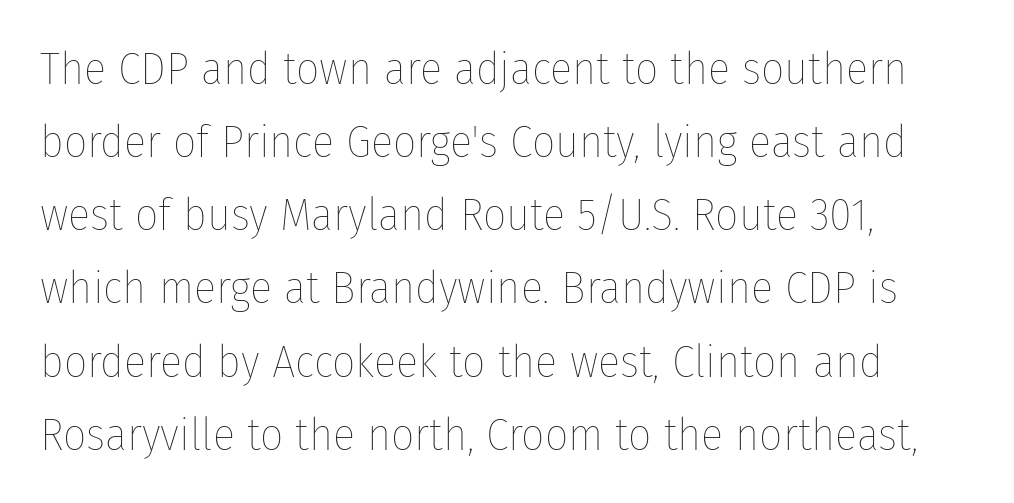
The image shows 46 px thin, condensed type, upright; set left-aligned, normal line spacing (1.59x), normal letter spacing, not underlined; low stroke contrast and a medium x-height.
